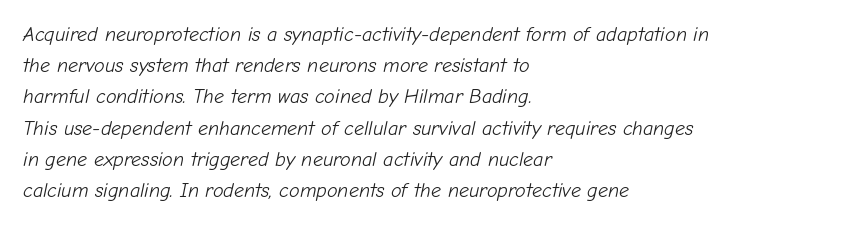
The font is comparable to plain body text, perhaps lighter. There is no visible air inserted between adjacent glyphs. These lines stack with their left ends in a neat column. Tall strokes in this sample are angled rather than plumb.
